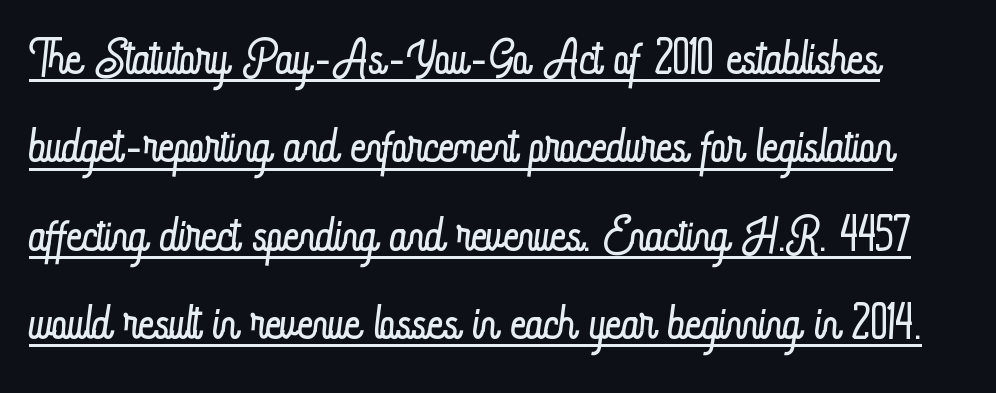
The image shows 68 px light, condensed type; set normal line spacing (1.3x), normal letter spacing, underlined; low stroke contrast and a small x-height.
